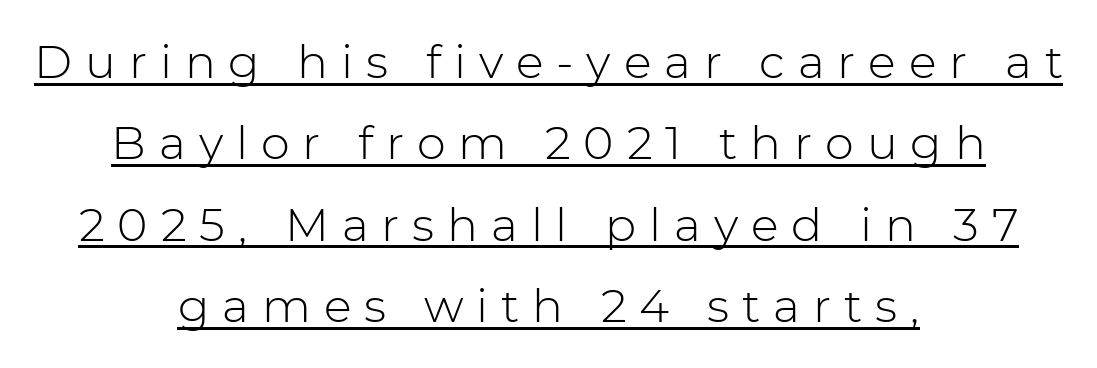
Tracking value appears strongly positive — letters spread wide. The passage is arranged like a title page — every line centered. This is not heavy type; no bold has been used. The rendering uses the underline text-decoration. The glyphs in this specimen are sans serif.
